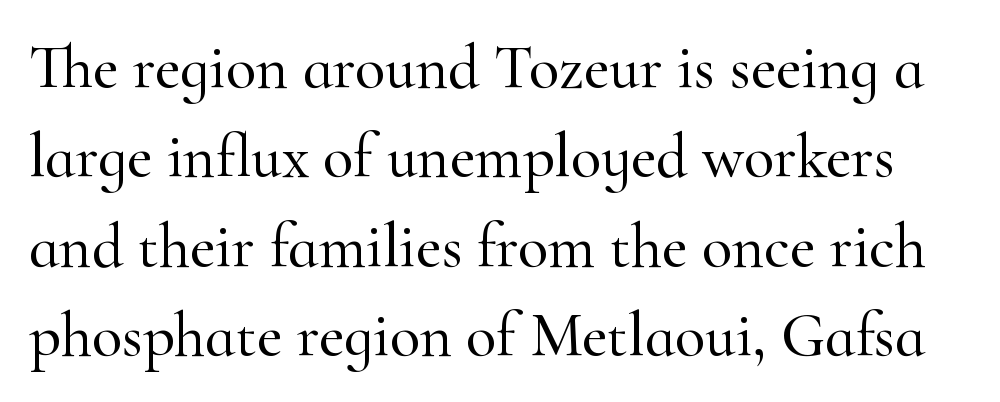
The designer went with a serif here, giving each stem small feet. The string is rendered with underlining switched off. The face used here is proportionally spaced, like ordinary book or web type. Inter-character spacing is left at the font's built-in metrics.
